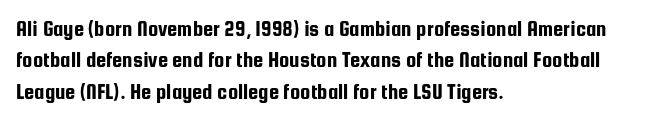
{"italic": "no", "underline": "no", "align": "left", "line_spacing": "normal", "line_spacing_ratio": 1.36, "letter_spacing": "normal", "letter_spacing_em": 0.0, "glyph_px": 23}
